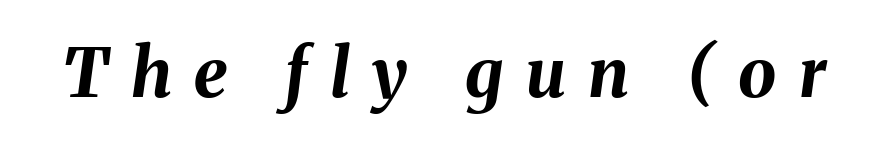
{"italic": "yes", "lean": "right", "slant_degrees": 8, "bold": "yes", "weight": "bold", "width": "normal", "stroke_contrast": "medium", "x_height": "medium", "monospaced": "no", "underline": "no", "letter_spacing": "wide", "letter_spacing_em": 0.33, "glyph_px": 68}
